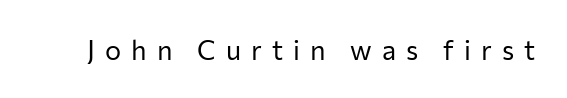
Observe the wide spacing: letters keep a clear distance from each other. Lines of text with bare space underneath. Is the stroke heavy? The answer is a plain regular-or-lighter. Ordinary non-slanted type is in use.
